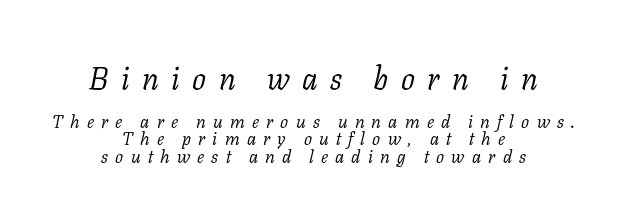
Q: Is the text bold? A: No.
Q: Is the text italic (slanted)? A: Yes, it leans right by about 11 degrees.
Q: Is the typeface a serif or a sans-serif typeface? A: Serif.
Q: Is the text underlined? A: No.
Q: How is the paragraph aligned? A: Centered.
Q: Is the spacing between letters normal or unusually wide? A: Unusually wide.
Q: Is the spacing between lines tight, normal or loose? A: Tight.
Q: Which block of text is set in a larger size, the first (top) or the second (bottom)? A: The first (top) one.
Q: Width (condensed, normal, or wide)? A: Normal.
Q: Stroke contrast? A: Low.
Q: x-height? A: Medium.
Q: Monospaced? A: No.
